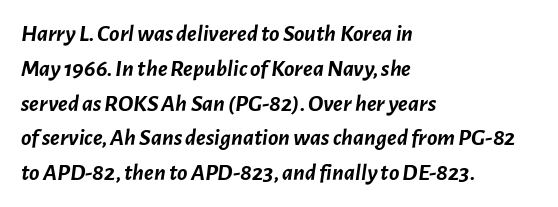
{"italic": "yes", "lean": "right", "slant_degrees": 7, "bold": "yes", "underline": "no", "align": "left", "line_spacing": "normal", "line_spacing_ratio": 1.45, "letter_spacing": "normal", "letter_spacing_em": 0.0, "glyph_px": 24}
